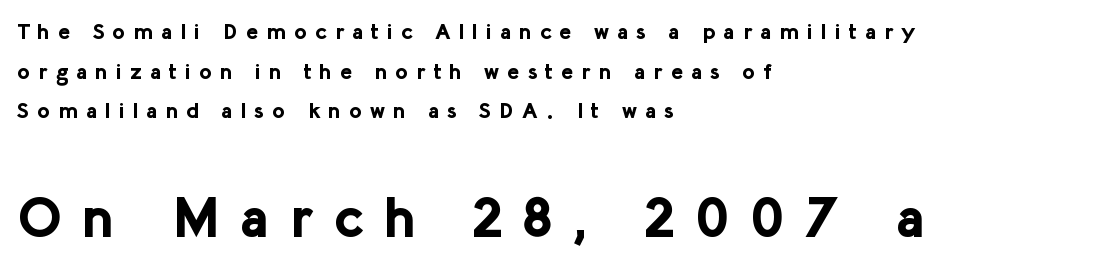
Q: Is the text bold? A: Yes.
Q: Is the text italic (slanted)? A: No, it is upright.
Q: Is the typeface a serif or a sans-serif typeface? A: Sans-serif.
Q: Is the text underlined? A: No.
Q: How is the paragraph aligned? A: Left-aligned.
Q: Is the spacing between letters normal or unusually wide? A: Unusually wide.
Q: Which block of text is set in a larger size, the first (top) or the second (bottom)? A: The second (bottom) one.
Q: Width (condensed, normal, or wide)? A: Normal.
Q: Stroke contrast? A: Low.
Q: x-height? A: Medium.
Q: Monospaced? A: No.
